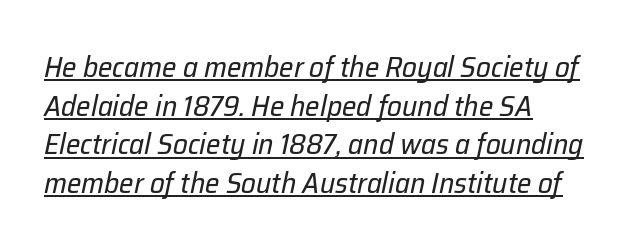
{"italic": "yes", "lean": "right", "slant_degrees": 12, "bold": "no", "weight": "regular", "width": "normal", "stroke_contrast": "low", "x_height": "medium", "monospaced": "no", "underline": "yes", "line_spacing": "normal", "line_spacing_ratio": 1.33, "letter_spacing": "normal", "letter_spacing_em": 0.0, "glyph_px": 29}
